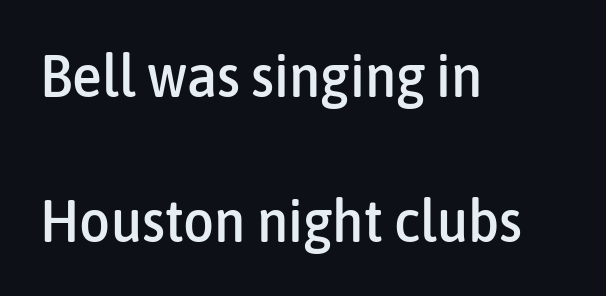
The image shows 60 px condensed sans-serif type, upright; set left-aligned, loose line spacing (2.42x), normal letter spacing, not underlined; low stroke contrast and a medium x-height.
